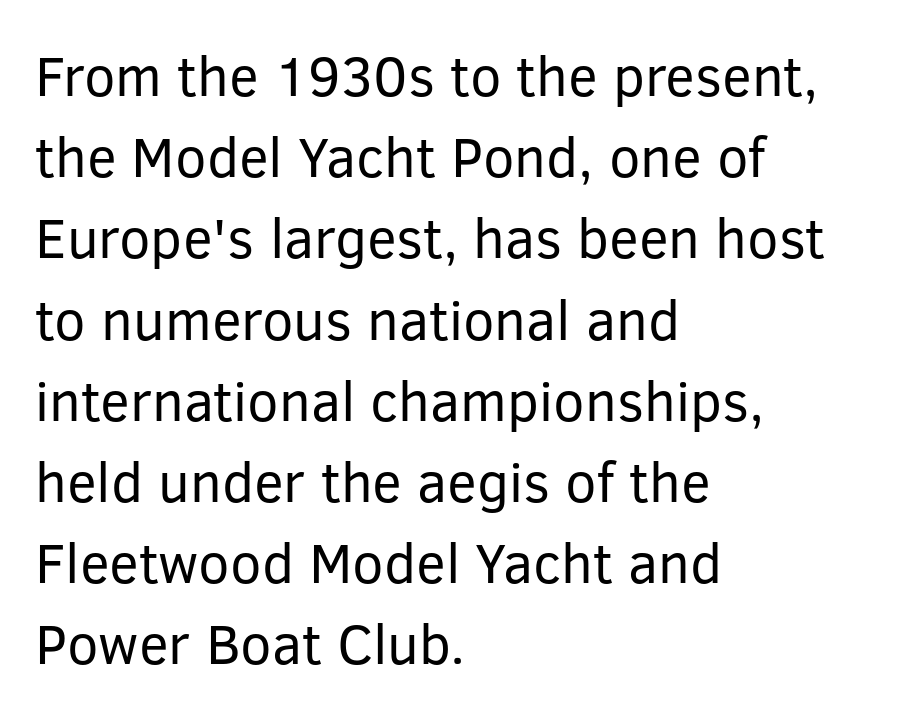
{"serif": "no", "italic": "no", "bold": "no", "weight": "regular", "width": "normal", "stroke_contrast": "low", "x_height": "medium", "monospaced": "no", "underline": "no", "align": "left", "line_spacing": "normal", "line_spacing_ratio": 1.45, "letter_spacing": "normal", "letter_spacing_em": 0.0, "glyph_px": 56}
